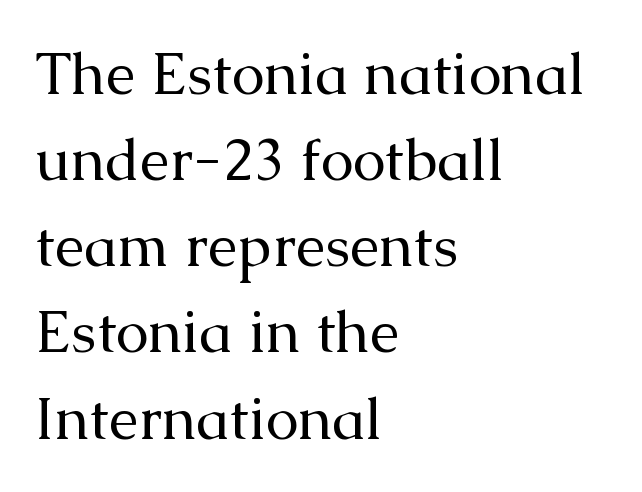
Nothing unusual about the tracking: characters are spaced as the font intends. The string is rendered with underlining switched off. Rendered with straight, roman letterforms. Think of a printed novel: that variable character pitch is what you see here.
